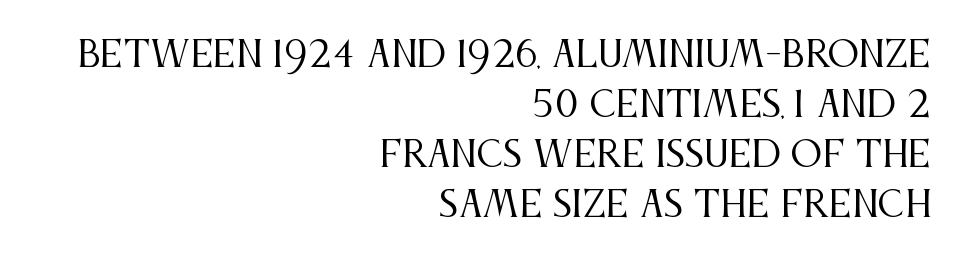
The image shows 35 px regular-weight, condensed serif type, upright; set right-aligned, normal line spacing (1.43x), normal letter spacing, not underlined; medium stroke contrast and a large x-height.
